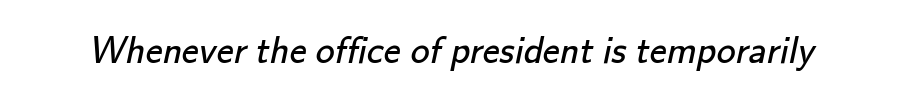
{"serif": "no", "bold": "no", "weight": "regular", "width": "normal", "stroke_contrast": "low", "x_height": "small", "monospaced": "no", "underline": "no", "letter_spacing": "normal", "letter_spacing_em": 0.0, "glyph_px": 38}
